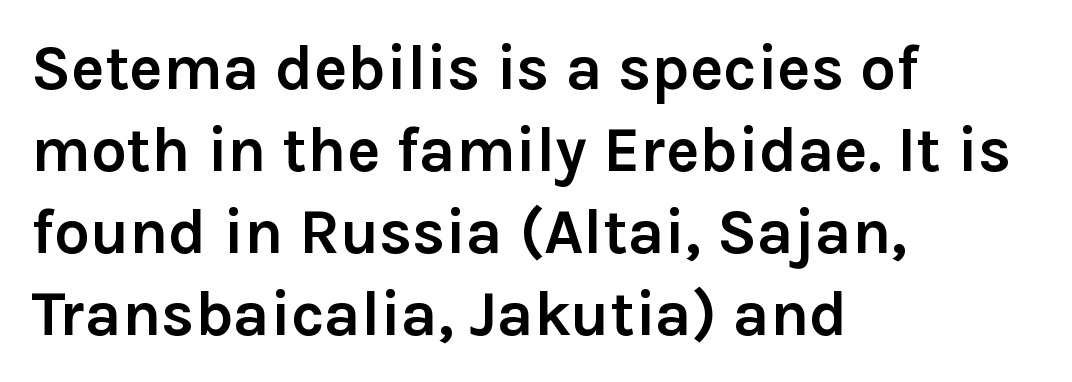
{"serif": "no", "italic": "no", "bold": "yes", "weight": "semibold", "width": "normal", "stroke_contrast": "low", "x_height": "medium", "monospaced": "no", "underline": "no", "align": "left", "line_spacing": "normal", "line_spacing_ratio": 1.3, "letter_spacing": "normal", "letter_spacing_em": 0.0, "glyph_px": 63}
